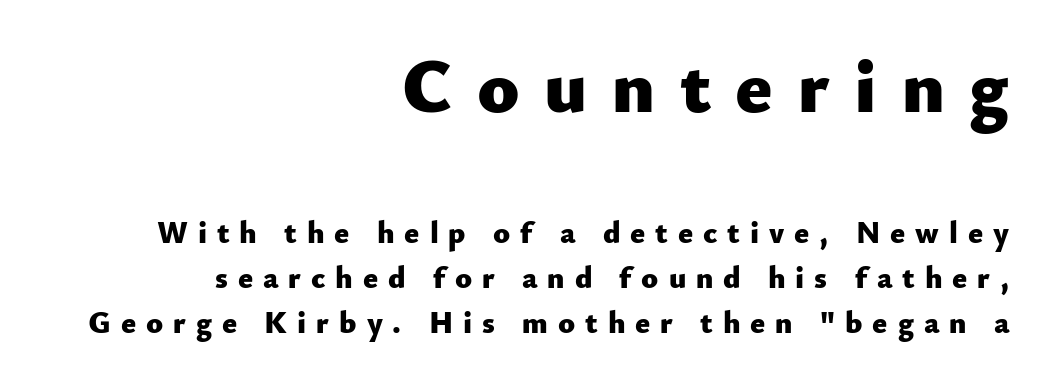
The image shows 77 px heavy sans-serif type, upright; set right-aligned, normal line spacing (1.45x), unusually wide letter spacing (+0.32 em), not underlined; the first (top) block is 2.48x larger; low stroke contrast and a small x-height.
